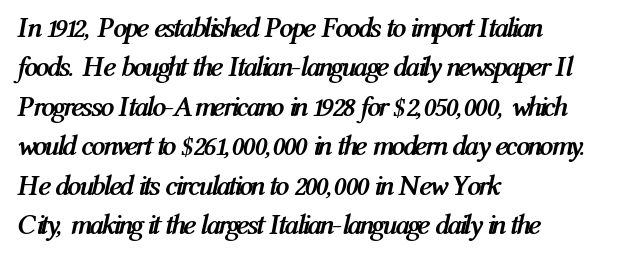
The image shows 28 px semibold, condensed type, italic (leaning right); set left-aligned, normal line spacing (1.41x), normal letter spacing, not underlined; medium stroke contrast and a medium x-height.
